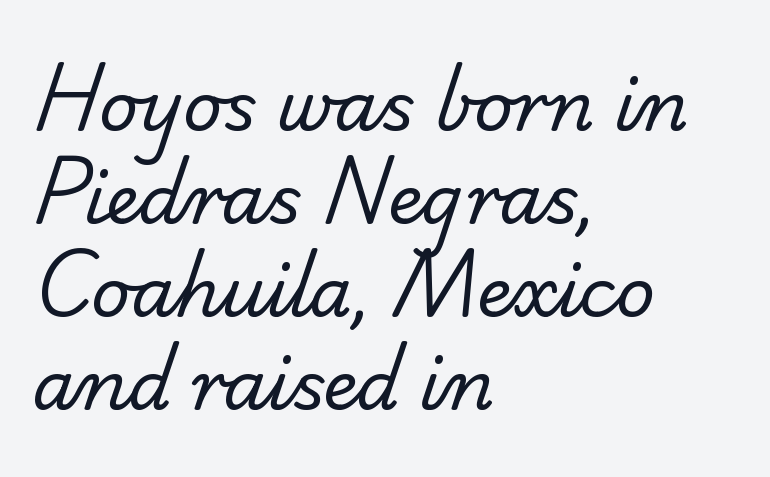
{"serif": "no", "bold": "no", "weight": "regular", "width": "normal", "stroke_contrast": "low", "x_height": "small", "monospaced": "no", "underline": "no", "align": "left", "line_spacing": "normal", "line_spacing_ratio": 1.37, "letter_spacing": "normal", "letter_spacing_em": 0.0, "glyph_px": 68}
